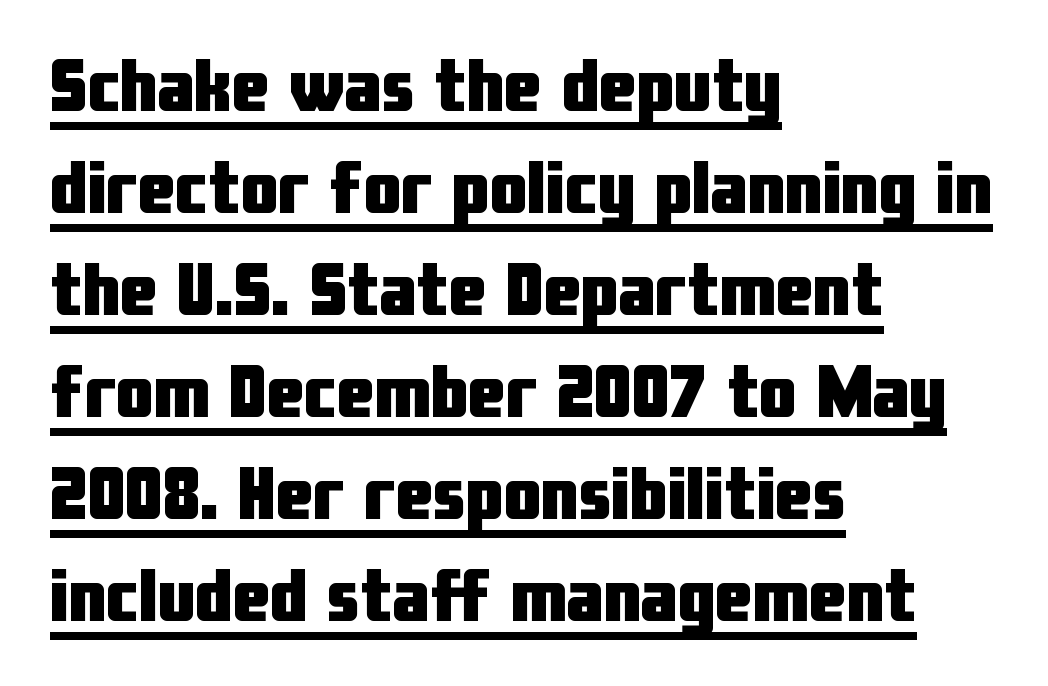
A sans-serif font was chosen for this passage. Regular leading. A roman cut, with each character standing at attention. The typesetting leans heavy: a genuine bold. A continuous stroke trails under the words, as in a hyperlink.
